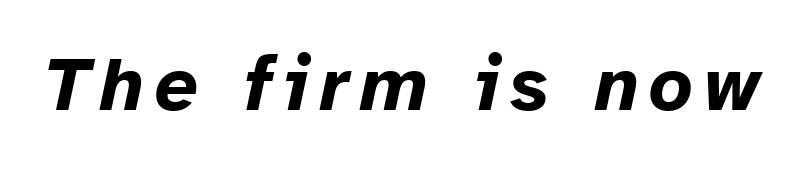
{"italic": "yes", "lean": "right", "slant_degrees": 12, "bold": "yes", "weight": "bold", "width": "normal", "stroke_contrast": "low", "x_height": "medium", "monospaced": "no", "underline": "no", "glyph_px": 76}
